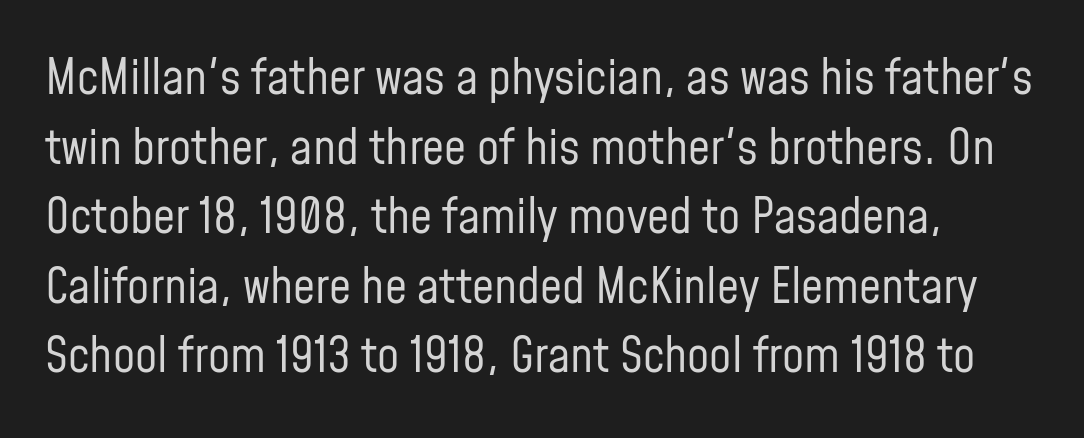
Q: Is the text bold? A: No.
Q: Is the text italic (slanted)? A: No, it is upright.
Q: Is the typeface a serif or a sans-serif typeface? A: Sans-serif.
Q: Is the text underlined? A: No.
Q: Is the spacing between letters normal or unusually wide? A: Normal.
Q: Is the spacing between lines tight, normal or loose? A: Normal.
Q: Width (condensed, normal, or wide)? A: Condensed.
Q: Stroke contrast? A: Low.
Q: x-height? A: Medium.
Q: Monospaced? A: No.
